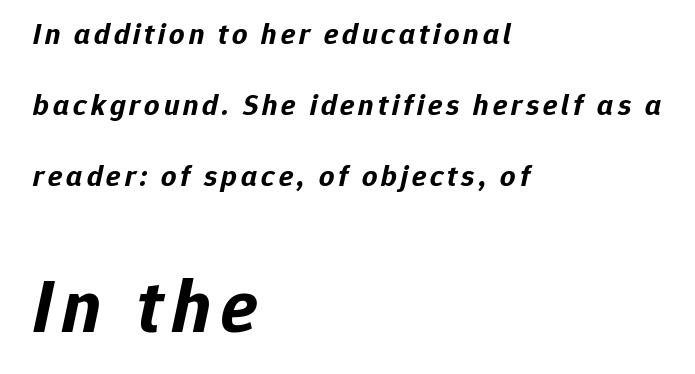
{"italic": "yes", "lean": "right", "slant_degrees": 12, "bold": "yes", "weight": "bold", "width": "normal", "stroke_contrast": "low", "x_height": "medium", "monospaced": "no", "underline": "no", "align": "left", "line_spacing": "loose", "line_spacing_ratio": 2.36, "larger_block": "second", "size_ratio": 2.53, "glyph_px": 76}
